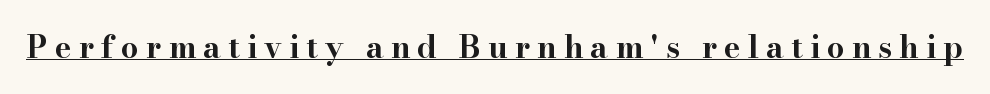
{"serif": "yes", "italic": "no", "bold": "yes", "weight": "bold", "width": "wide", "stroke_contrast": "high", "x_height": "small", "monospaced": "no", "underline": "yes", "letter_spacing": "wide", "letter_spacing_em": 0.23, "glyph_px": 31}
